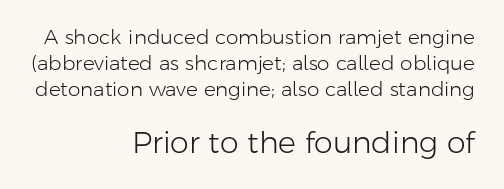
{"serif": "no", "italic": "no", "bold": "no", "weight": "light", "width": "normal", "stroke_contrast": "low", "x_height": "medium", "monospaced": "no", "underline": "no", "align": "right", "line_spacing": "normal", "line_spacing_ratio": 1.29, "letter_spacing": "normal", "letter_spacing_em": 0.0, "larger_block": "second", "size_ratio": 1.5, "glyph_px": 30}
